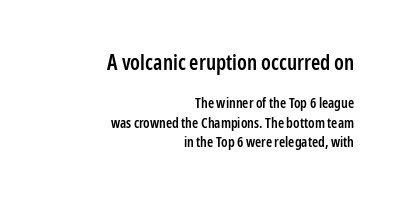
Plain, unruled lines of type. Observe the ordinary spacing: letters are neighbours, not strangers. The rendering uses a semibold face; strokes are thickened but not to full bold. Successive baselines arrive at the customary interval. In this sample the first text group is rendered at the bigger scale. Posture: vertical.
